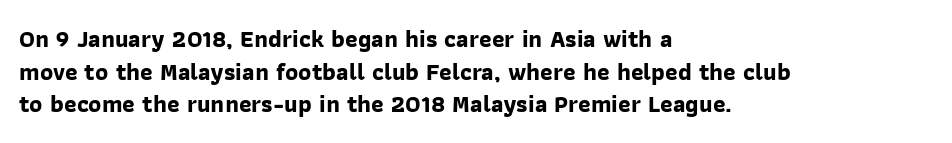
The rag falls on the right side of this text block. The space directly below the letters is spotless. The type is set solid horizontally, with unmodified tracking. Heft: maximum for text — a bold. One glance says typical: line gaps are just what's usual.
